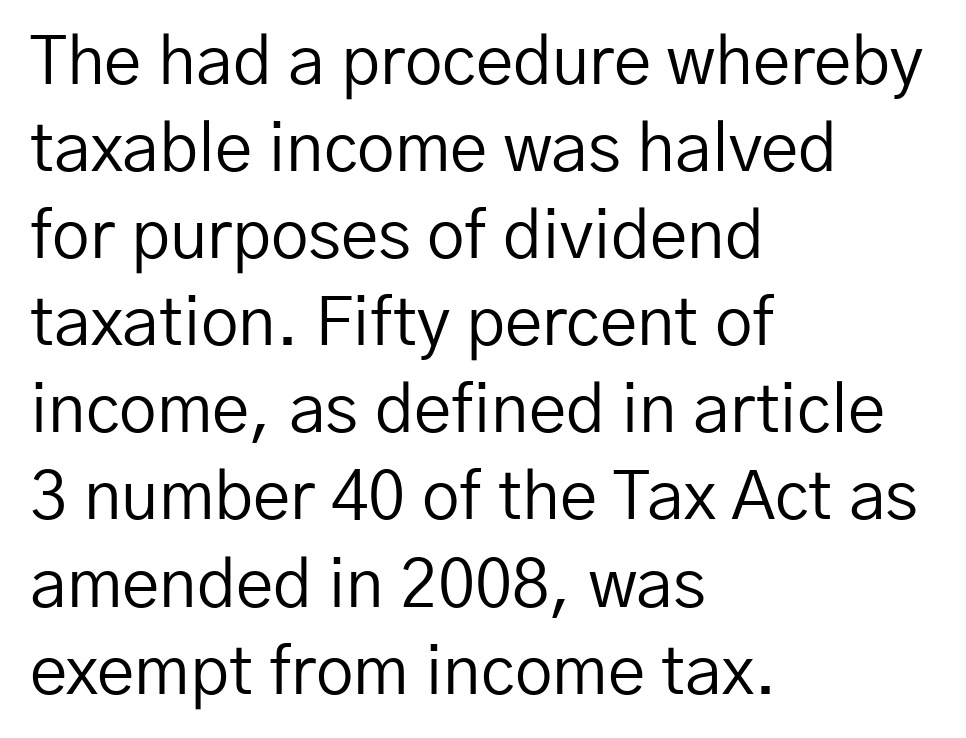
{"serif": "no", "italic": "no", "bold": "no", "weight": "regular", "width": "normal", "stroke_contrast": "low", "x_height": "medium", "monospaced": "no", "underline": "no", "align": "left", "line_spacing": "normal", "line_spacing_ratio": 1.3, "letter_spacing": "normal", "letter_spacing_em": 0.0, "glyph_px": 67}
